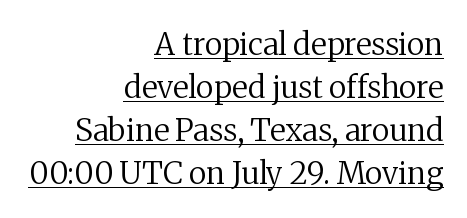
{"serif": "yes", "italic": "no", "bold": "no", "weight": "regular", "width": "normal", "stroke_contrast": "medium", "x_height": "medium", "monospaced": "no", "underline": "yes", "align": "right", "line_spacing": "normal", "line_spacing_ratio": 1.39, "letter_spacing": "normal", "letter_spacing_em": 0.0, "glyph_px": 31}
